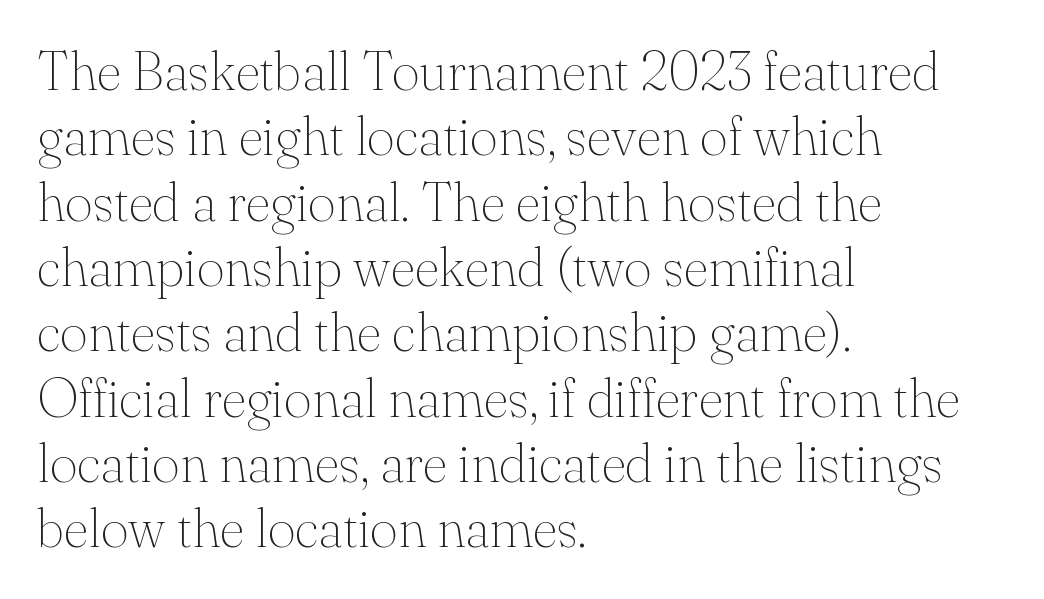
The image shows 54 px thin serif type, upright; set left-aligned, line spacing 1.21x, normal letter spacing, not underlined; medium stroke contrast and a small x-height.
